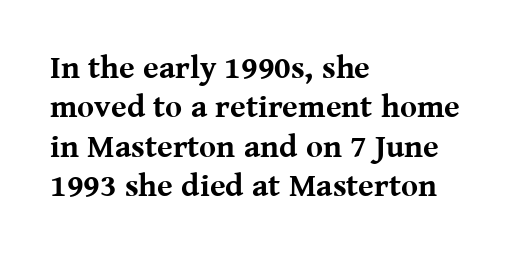
{"serif": "yes", "italic": "no", "bold": "yes", "weight": "bold", "width": "normal", "stroke_contrast": "medium", "x_height": "medium", "monospaced": "no", "underline": "no", "align": "left", "line_spacing_ratio": 1.23, "letter_spacing": "normal", "letter_spacing_em": 0.0, "glyph_px": 32}
